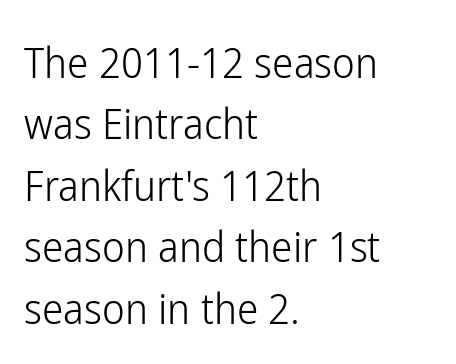
The type sits square on the baseline with zero lean. Interline gaps are of average width in this sample. Heft: none added — not bold. No word sits above an underline.
